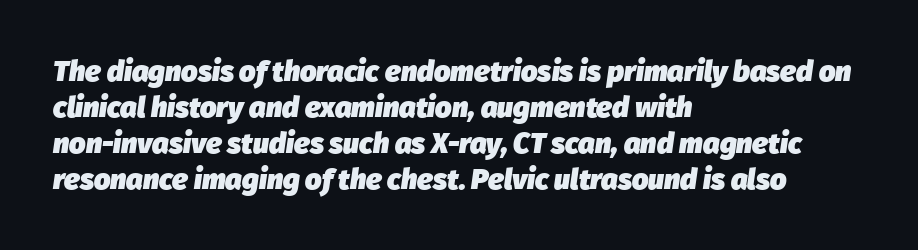
The image shows 29 px heavy type, italic (leaning right); set left-aligned, line spacing 1.24x, normal letter spacing, not underlined; low stroke contrast and a medium x-height.
